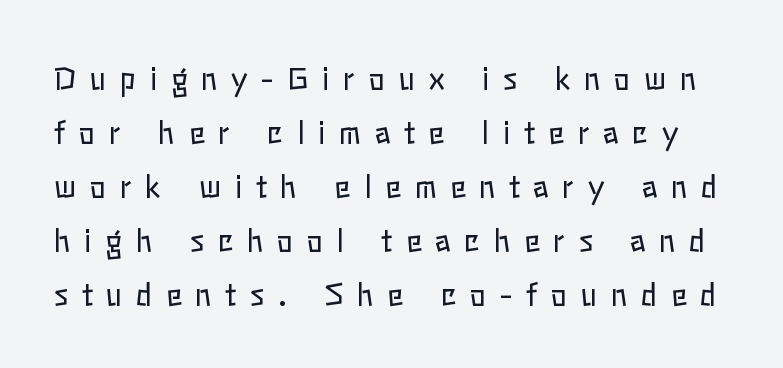
{"italic": "no", "bold": "no", "weight": "regular", "width": "normal", "stroke_contrast": "low", "x_height": "medium", "monospaced": "no", "underline": "no", "line_spacing_ratio": 1.8, "letter_spacing": "wide", "letter_spacing_em": 0.45, "glyph_px": 30}
